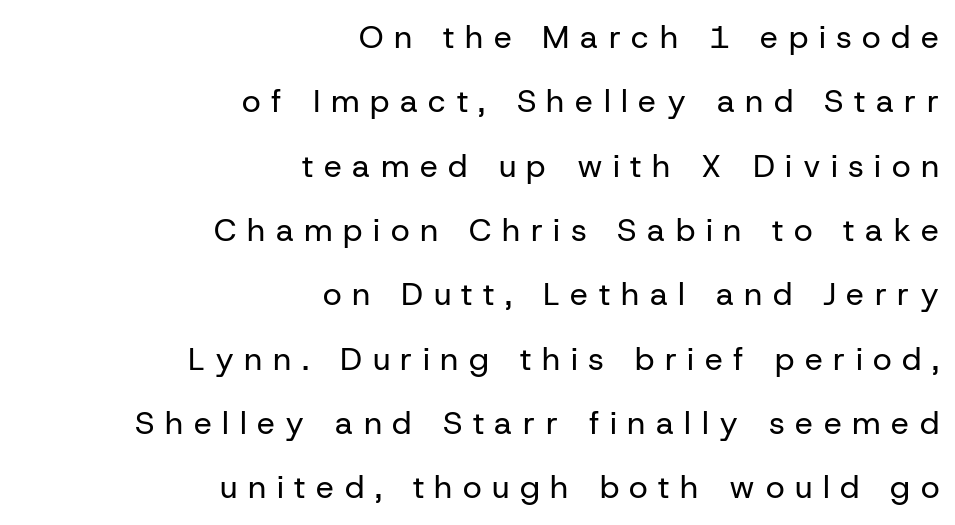
The image shows 32 px regular-weight sans-serif type, upright; set right-aligned, loose line spacing (2.01x), unusually wide letter spacing (+0.33 em), not underlined; low stroke contrast and a medium x-height.
